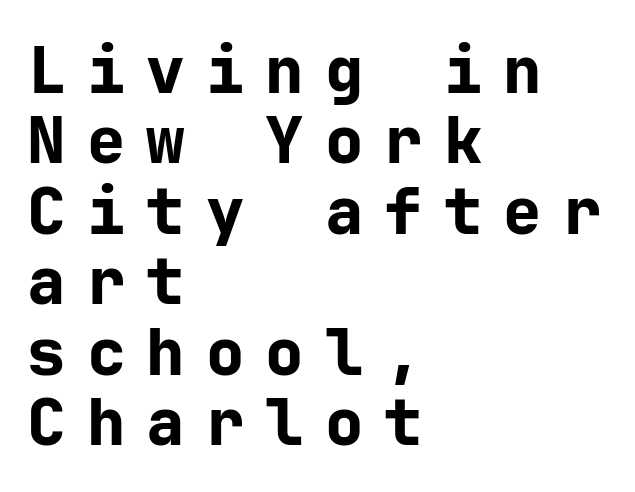
Each new line begins almost immediately beneath the previous one. Upright lettering throughout. The rendering shows plain stroke endings on the letterforms — a sans-serif design. Honestly, the letter spacing is so wide it's the main thing you notice. All the whitespace from short lines collects on the right.
